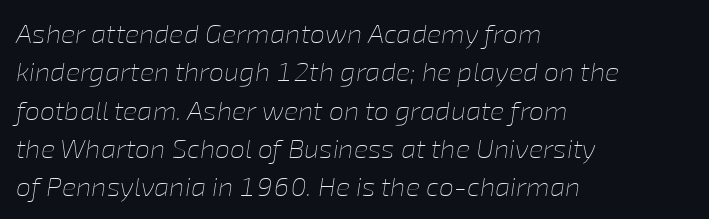
The image shows 27 px text type, italic (leaning right); set left-aligned, normal line spacing (1.42x), normal letter spacing, not underlined.
